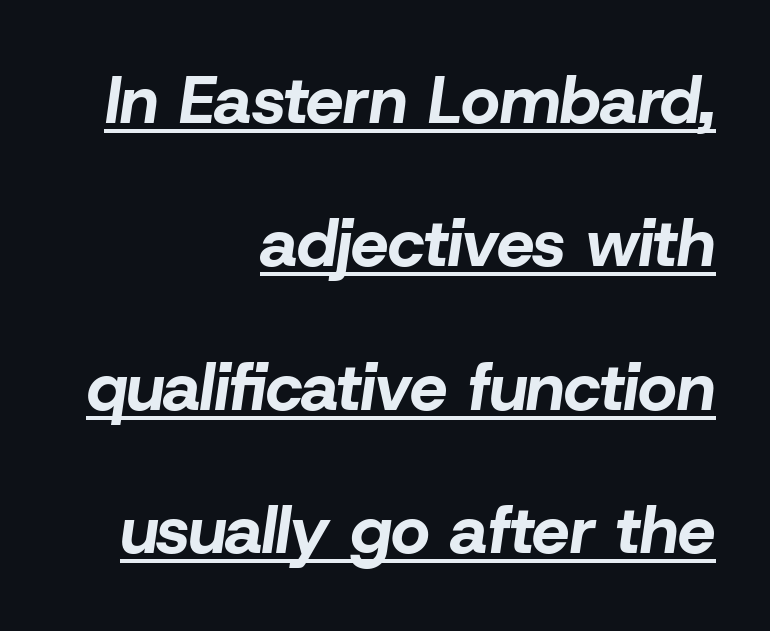
{"italic": "yes", "lean": "right", "slant_degrees": 8, "bold": "yes", "weight": "bold", "width": "normal", "stroke_contrast": "low", "x_height": "medium", "monospaced": "no", "underline": "yes", "align": "right", "line_spacing": "loose", "line_spacing_ratio": 2.14, "letter_spacing": "normal", "letter_spacing_em": 0.0, "glyph_px": 67}
